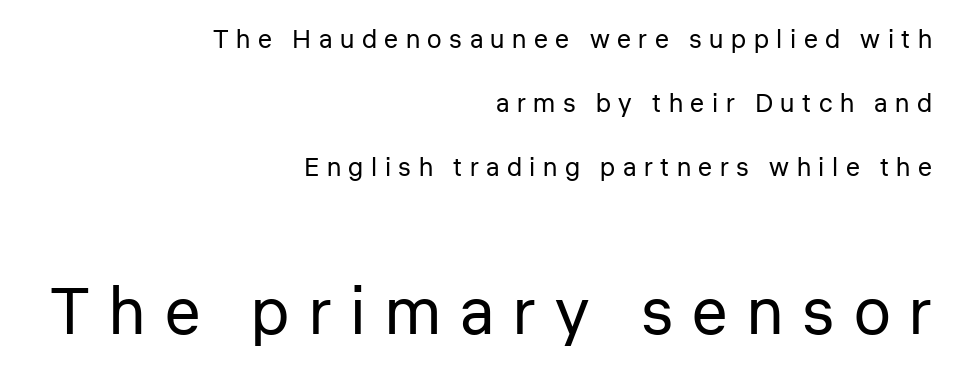
Q: Is the text bold? A: No.
Q: Is the text italic (slanted)? A: No, it is upright.
Q: Is the typeface a serif or a sans-serif typeface? A: Sans-serif.
Q: Is the text underlined? A: No.
Q: How is the paragraph aligned? A: Right-aligned.
Q: Is the spacing between letters normal or unusually wide? A: Unusually wide.
Q: Is the spacing between lines tight, normal or loose? A: Loose.
Q: Which block of text is set in a larger size, the first (top) or the second (bottom)? A: The second (bottom) one.
Q: Width (condensed, normal, or wide)? A: Normal.
Q: Stroke contrast? A: Low.
Q: x-height? A: Medium.
Q: Monospaced? A: No.
